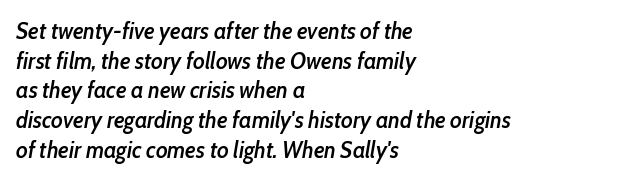
Q: Is the text bold? A: Semi-bold.
Q: Is the text italic (slanted)? A: Yes, it leans right by about 10 degrees.
Q: Is the text underlined? A: No.
Q: How is the paragraph aligned? A: Left-aligned.
Q: Is the spacing between letters normal or unusually wide? A: Normal.
Q: Is the spacing between lines tight, normal or loose? A: Normal.
